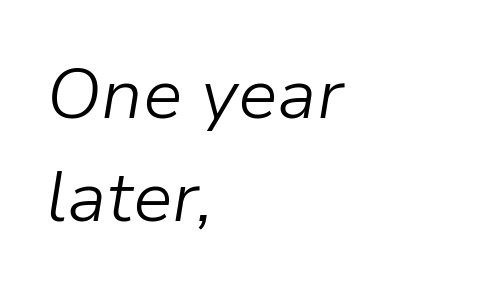
Teacher's note: observe the even left margin — that is flush-left alignment. Here the designer chose a conventional face with non-uniform glyph widths. Unmarked baselines from the first word to the last. This is oblique type, the kind used for emphasis or titles. Caption: face not bold, strokes unweighted.
